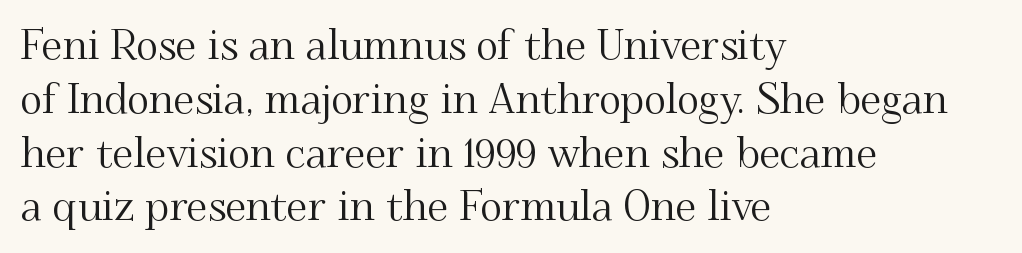
The image shows 42 px serif type, upright; set left-aligned, normal line spacing (1.28x), normal letter spacing, not underlined; medium stroke contrast and a small x-height.
